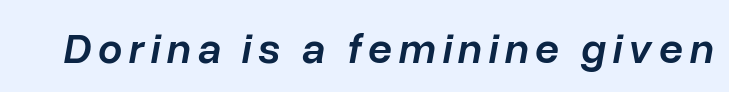
The image shows 43 px semibold type, italic (leaning right); set not underlined; low stroke contrast and a medium x-height.
